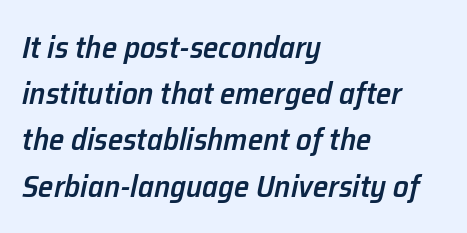
Stroke thickness is moderately raised; the sample reads as semibold. In terms of leading, this rendering sits right in the middle. Is this a fixed-width face? No — the glyphs have proportional, varying widths. All the whitespace from short lines collects on the right. These lines were composed using italics.
